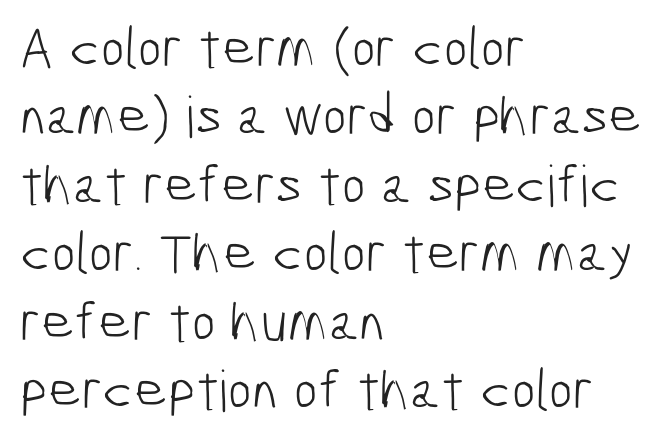
The letters advance in unequal steps, a hallmark of proportional type. Rule under the text: the space is simply empty. Line starts are locked; line ends wander. Stems here are at most as thick as an everyday book face. These lines keep a tight, regular rhythm from letter to letter. Typographically, this falls in the sans-serif category.
